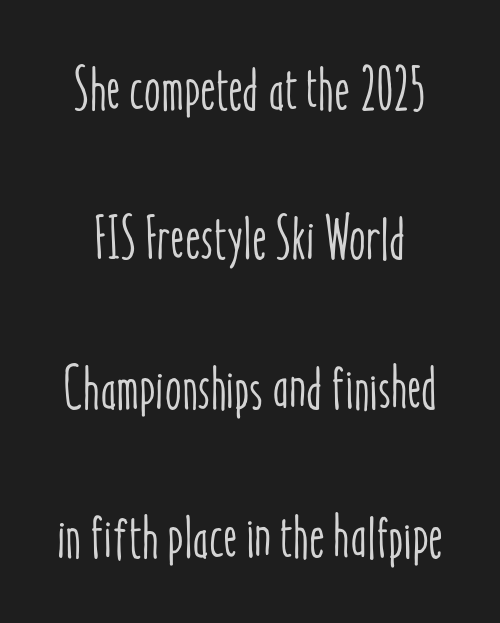
Line spacing here is loose. When letters stand straight like this, we call the style roman or upright. The rendering uses natural spacing where letterforms have individual widths. No word sits above an underline. There is no visible air inserted between adjacent glyphs.
